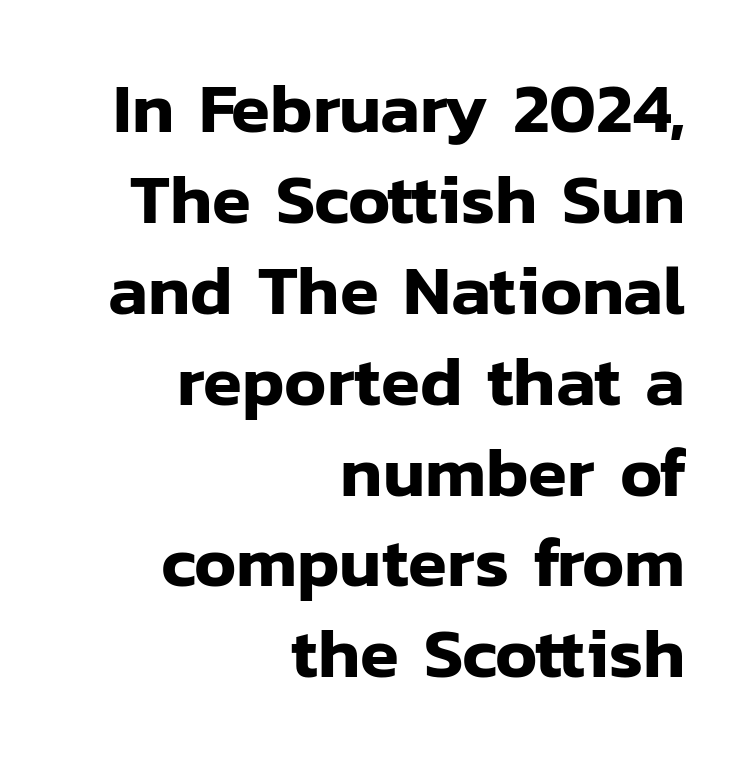
{"serif": "no", "italic": "no", "width": "normal", "stroke_contrast": "low", "x_height": "medium", "monospaced": "no", "underline": "no", "align": "right", "line_spacing": "normal", "line_spacing_ratio": 1.28, "letter_spacing": "normal", "letter_spacing_em": 0.0, "glyph_px": 71}
